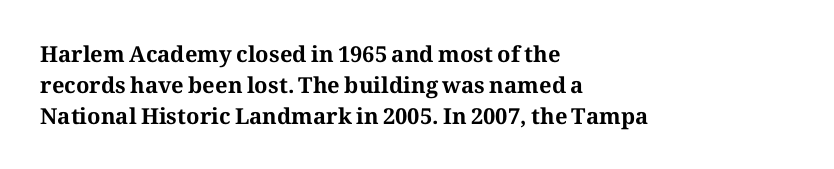
No italicization has been applied; the sample stays upright. The line-height multiplier appears to be the usual default. The face used here has the dense, thick strokes of a bold. Clear beneath every line of the passage. Each word holds together tightly as a unit, with standard inter-letter gaps. The typesetter chose a ragged-right arrangement here.
